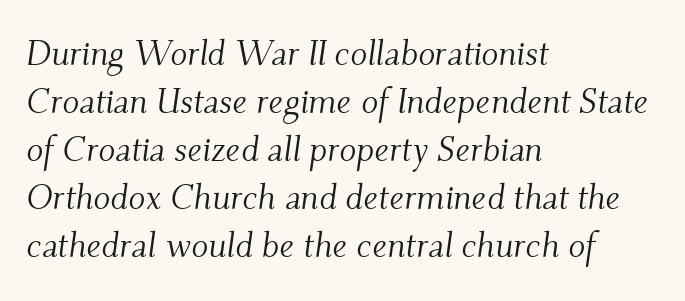
The image shows 35 px light serif type, italic (leaning right); set left-aligned, normal line spacing (1.37x), normal letter spacing, not underlined; medium stroke contrast and a small x-height.
